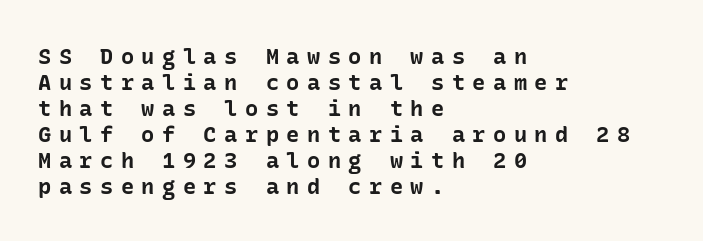
You'd pick this weight for a headline — it's a proper bold. The string is rendered with underlining switched off. In CSS terms this would be text-align: left. Characters follow at a spacing far wider than the type designer built in. Is there any slant? The stems are plumb.
